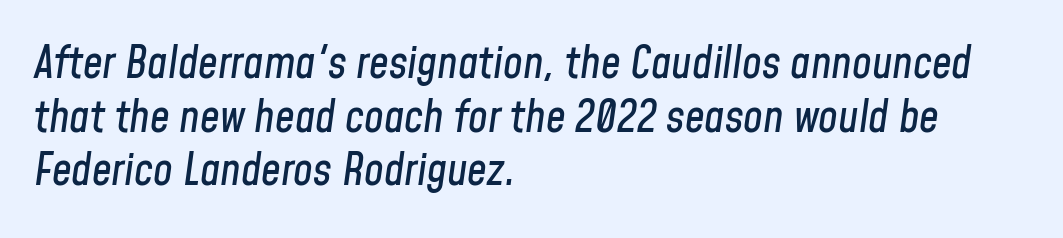
Q: Is the text italic (slanted)? A: Yes, it leans right by about 8 degrees.
Q: Is the text underlined? A: No.
Q: How is the paragraph aligned? A: Left-aligned.
Q: Is the spacing between letters normal or unusually wide? A: Normal.
Q: Width (condensed, normal, or wide)? A: Condensed.
Q: Stroke contrast? A: Low.
Q: x-height? A: Medium.
Q: Monospaced? A: No.
